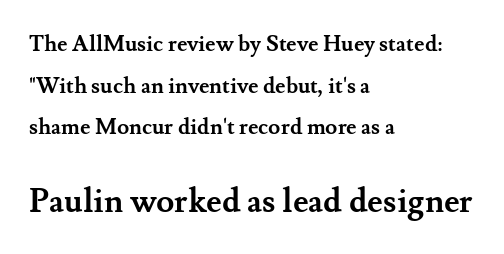
Q: Is the text bold? A: Yes.
Q: Is the text italic (slanted)? A: No, it is upright.
Q: Is the typeface a serif or a sans-serif typeface? A: Serif.
Q: Is the text underlined? A: No.
Q: How is the paragraph aligned? A: Left-aligned.
Q: Is the spacing between letters normal or unusually wide? A: Normal.
Q: Which block of text is set in a larger size, the first (top) or the second (bottom)? A: The second (bottom) one.
Q: Width (condensed, normal, or wide)? A: Normal.
Q: Stroke contrast? A: Medium.
Q: x-height? A: Small.
Q: Monospaced? A: No.
